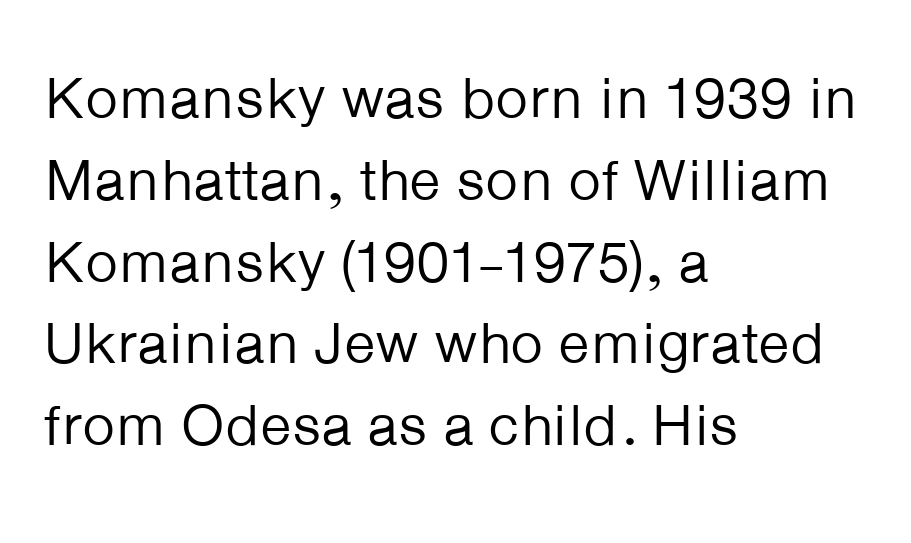
{"serif": "no", "italic": "no", "bold": "no", "weight": "regular", "width": "normal", "stroke_contrast": "low", "x_height": "medium", "monospaced": "no", "underline": "no", "align": "left", "line_spacing": "normal", "line_spacing_ratio": 1.41, "letter_spacing": "normal", "letter_spacing_em": 0.0, "glyph_px": 58}
